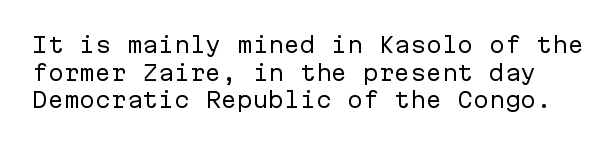
Here the glyphs are tracked normally, forming tight word shapes. This block has exactly the height ordinary leading produces. Tall strokes in this sample are plumb rather than angled. The glyphs are unaccompanied by any horizontal stroke below them. Vertical stems look standard width or narrower in stroke.
